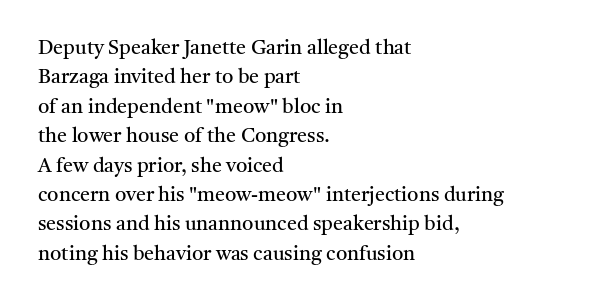
Look at the tracking — it's just the regular setting, nothing added. This sample keeps an unexceptional amount of space between lines. A typesetter would mark this as roman, not italic. Each row of text sits above clean, open space. Ink coverage per letter is moderate at most. This rendering uses left alignment, leaving the right contour irregular.
